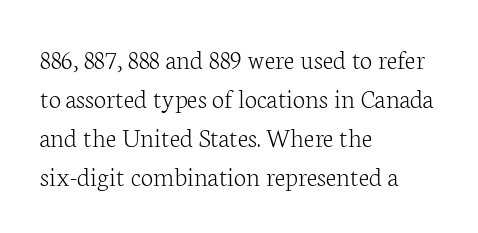
The image shows 28 px light serif type, upright; set left-aligned, normal line spacing (1.39x), normal letter spacing, not underlined; low stroke contrast and a medium x-height.
